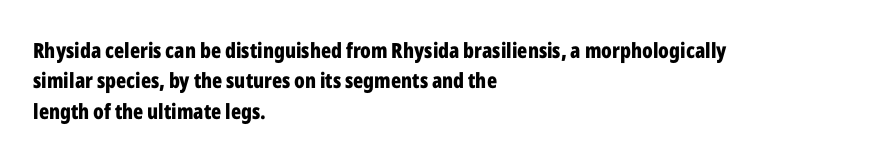
{"italic": "no", "bold": "yes", "underline": "no", "align": "left", "line_spacing": "normal", "line_spacing_ratio": 1.45, "letter_spacing": "normal", "letter_spacing_em": 0.0, "glyph_px": 21}
